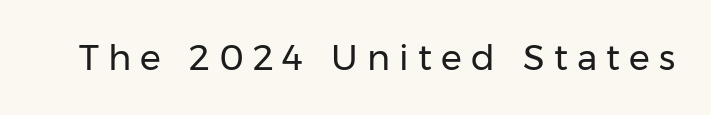
{"serif": "no", "italic": "no", "bold": "no", "weight": "regular", "width": "normal", "stroke_contrast": "low", "x_height": "medium", "monospaced": "no", "underline": "no", "letter_spacing": "wide", "letter_spacing_em": 0.26, "glyph_px": 35}
